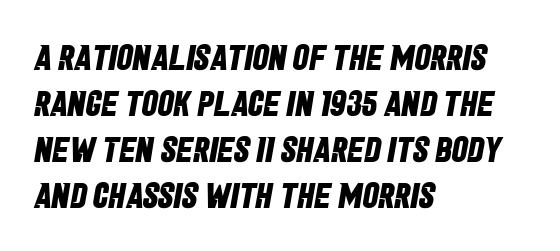
Typographic density is high because the face is bold. Glyph-to-glyph distance matches everyday printed text. Horizontally, the lines are justified to the leading edge only. The letters advance in unequal steps, a hallmark of proportional type. This is sans-serif lettering, the kind often seen on screens and signage.
